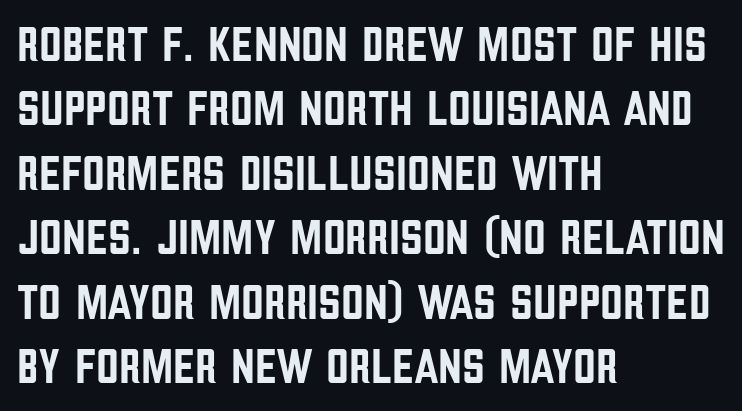
Q: Is the text italic (slanted)? A: No, it is upright.
Q: Is the typeface a serif or a sans-serif typeface? A: Sans-serif.
Q: Is the text underlined? A: No.
Q: How is the paragraph aligned? A: Left-aligned.
Q: Is the spacing between letters normal or unusually wide? A: Normal.
Q: Is the spacing between lines tight, normal or loose? A: Normal.
Q: Width (condensed, normal, or wide)? A: Condensed.
Q: Stroke contrast? A: Low.
Q: x-height? A: Large.
Q: Monospaced? A: No.
